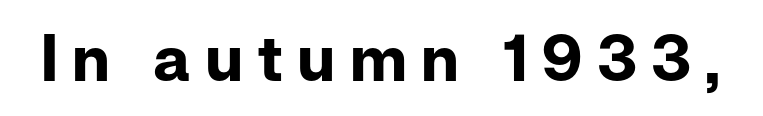
Thick stems and heavy bowls — unmistakably bold. A typesetter would call this proportional, since set widths differ per character. The font's upright variant was chosen for this text. This sample uses a sans-serif face. No word sits above an underline. Tracking value appears strongly positive — letters spread wide.
